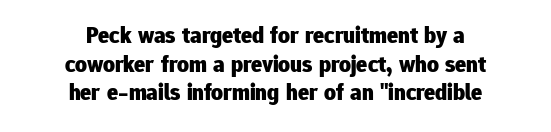
{"italic": "no", "bold": "yes", "underline": "no", "align": "center", "line_spacing": "normal", "line_spacing_ratio": 1.25, "letter_spacing": "normal", "letter_spacing_em": 0.0, "glyph_px": 23}
